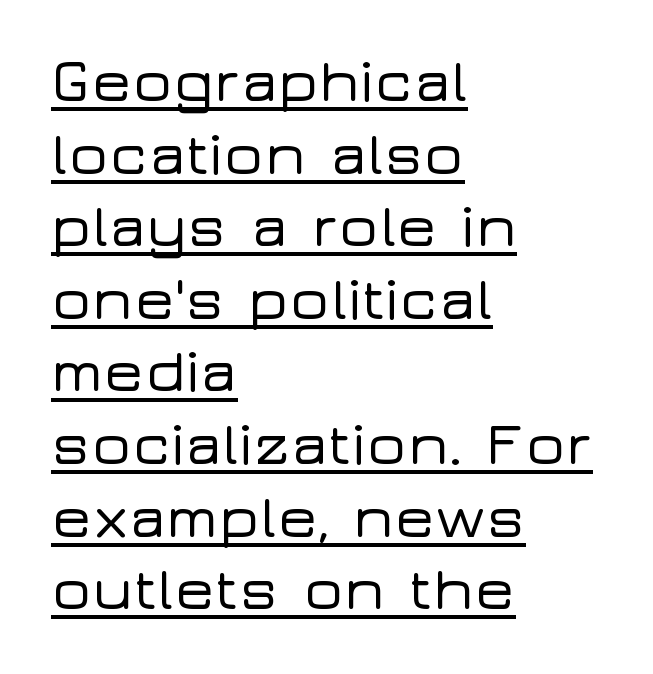
Q: Is the text italic (slanted)? A: No, it is upright.
Q: Is the typeface a serif or a sans-serif typeface? A: Sans-serif.
Q: Is the text underlined? A: Yes.
Q: How is the paragraph aligned? A: Left-aligned.
Q: Is the spacing between letters normal or unusually wide? A: Normal.
Q: Width (condensed, normal, or wide)? A: Wide.
Q: Stroke contrast? A: Low.
Q: x-height? A: Medium.
Q: Monospaced? A: No.
